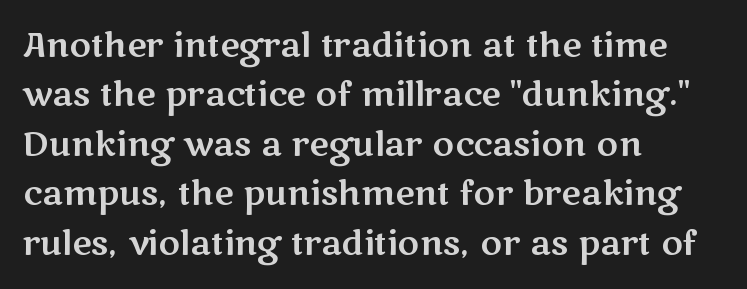
The font family rendered here belongs to the sans-serif group. Each new line begins a customary step beneath the previous one. Quick note: not italic, upright. Caption: standard tracking, unaltered. One-word summary of the alignment: left.
